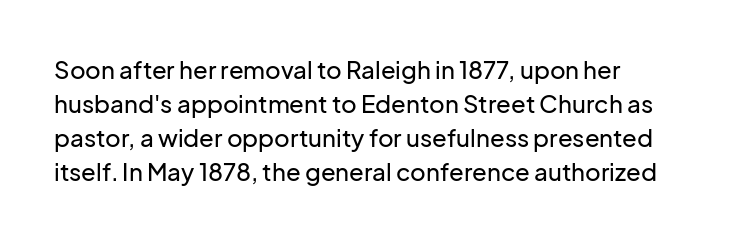
{"italic": "no", "underline": "no", "align": "left", "line_spacing": "normal", "line_spacing_ratio": 1.42, "letter_spacing": "normal", "letter_spacing_em": 0.0, "glyph_px": 24}
